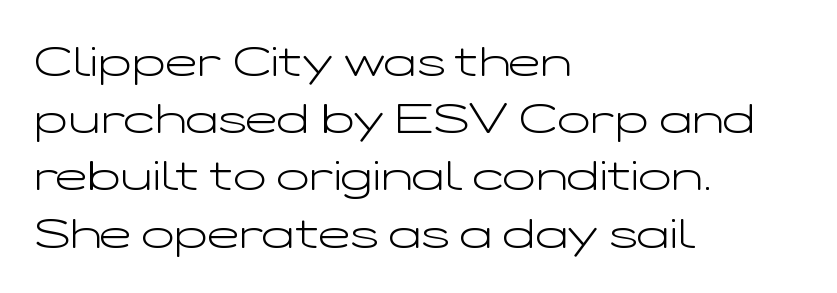
Q: Is the text bold? A: No.
Q: Is the text italic (slanted)? A: No, it is upright.
Q: Is the typeface a serif or a sans-serif typeface? A: Sans-serif.
Q: Is the text underlined? A: No.
Q: How is the paragraph aligned? A: Left-aligned.
Q: Is the spacing between letters normal or unusually wide? A: Normal.
Q: Is the spacing between lines tight, normal or loose? A: Normal.
Q: Width (condensed, normal, or wide)? A: Wide.
Q: Stroke contrast? A: Low.
Q: x-height? A: Medium.
Q: Monospaced? A: No.
